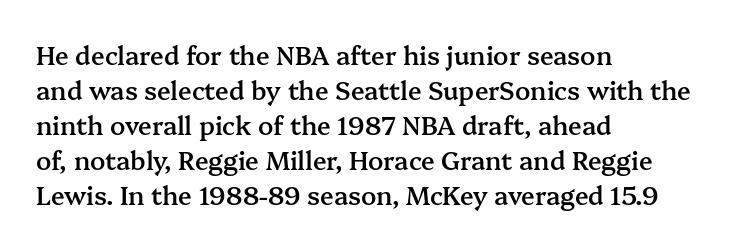
The image shows 25 px text type, upright; set left-aligned, normal line spacing (1.4x), normal letter spacing, not underlined.
